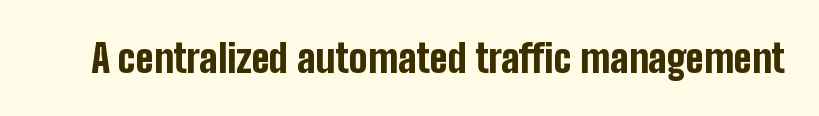
The letters carry no serifs — their stems end cleanly without finishing strokes. The letters advance in unequal steps, a hallmark of proportional type. These words are printed bold, with thick strokes throughout. The axis of the letterforms is exactly vertical.
